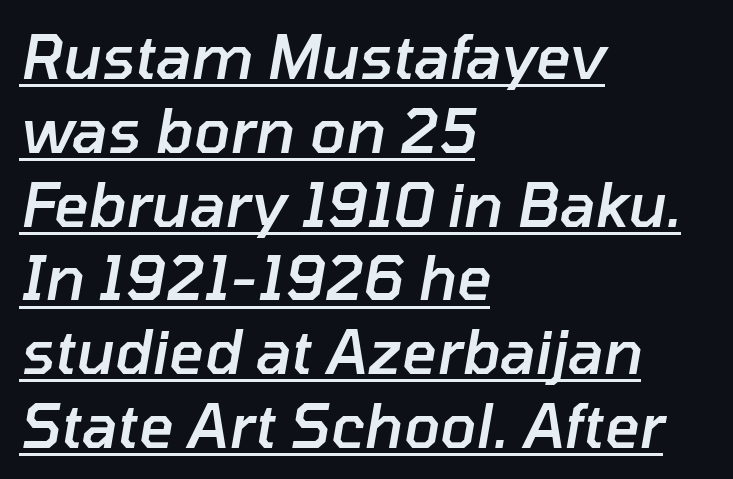
No extra tracking has been applied to these lines. The whole block is typeset with a tilt. In designer terms, the underline attribute is active on this setting. The rendering uses a semibold face; strokes are thickened but not to full bold. Varying glyph widths throughout — classic text-font behaviour. If you drew a ruler down the left edge, every line would touch it.
